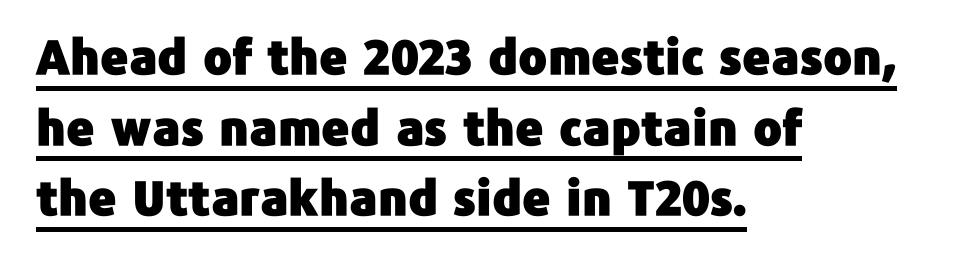
{"serif": "no", "italic": "no", "width": "normal", "stroke_contrast": "low", "x_height": "medium", "monospaced": "no", "underline": "yes", "align": "left", "line_spacing": "normal", "line_spacing_ratio": 1.47, "letter_spacing": "normal", "letter_spacing_em": 0.0, "glyph_px": 48}
